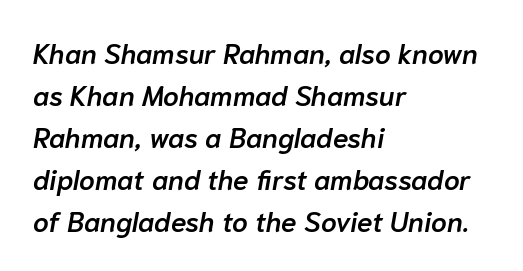
{"italic": "yes", "lean": "right", "slant_degrees": 10, "bold": "semi", "weight": "semibold", "width": "normal", "stroke_contrast": "low", "x_height": "medium", "monospaced": "no", "underline": "no", "align": "left", "line_spacing": "normal", "line_spacing_ratio": 1.5, "letter_spacing": "normal", "letter_spacing_em": 0.0, "glyph_px": 28}
